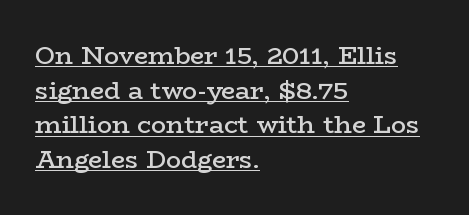
Q: Is the text bold? A: Semi-bold.
Q: Is the text italic (slanted)? A: No, it is upright.
Q: Is the text underlined? A: Yes.
Q: How is the paragraph aligned? A: Left-aligned.
Q: Is the spacing between letters normal or unusually wide? A: Normal.
Q: Is the spacing between lines tight, normal or loose? A: Normal.
